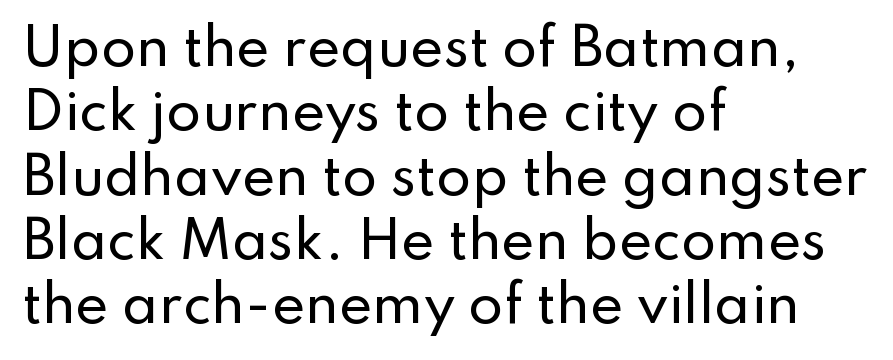
The image shows 51 px sans-serif type, upright; set left-aligned, normal line spacing (1.26x), normal letter spacing, not underlined; low stroke contrast and a small x-height.
